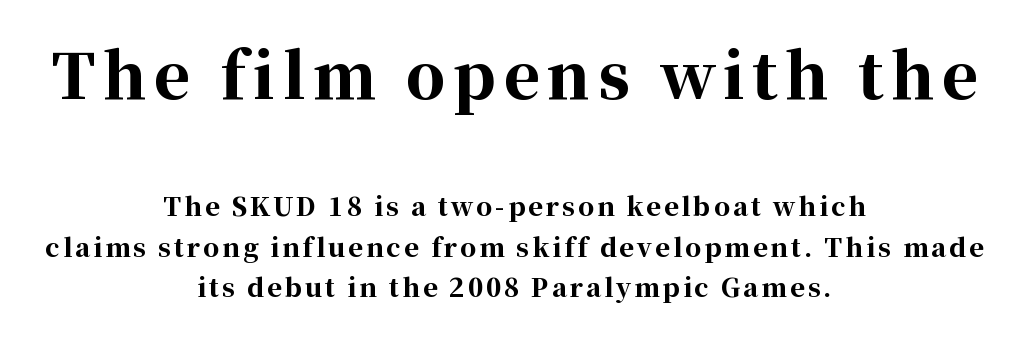
The rendering uses a bold face; every stroke is thick and dark. Unmarked baselines from the first word to the last. The rendering shows small feet on the letterforms — a serif design. Do the characters align in a grid? No, the font is proportional. Does the copy run flush right? No — it is centered line by line.
